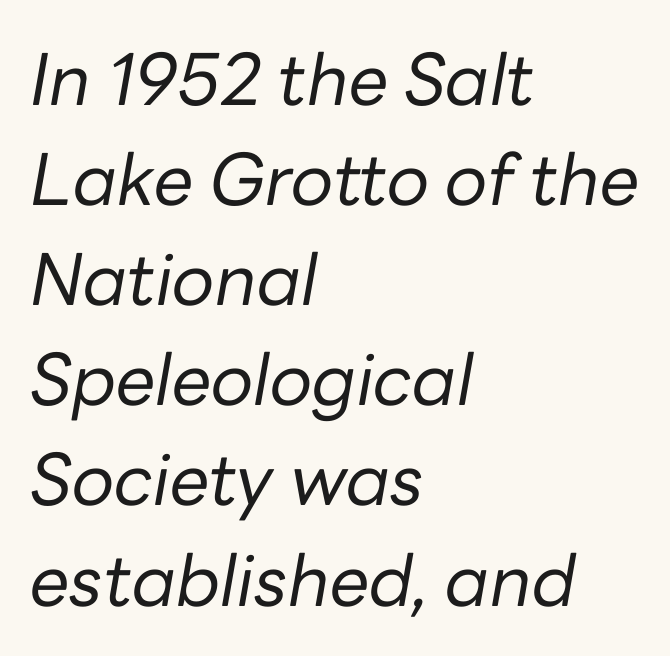
The image shows 71 px regular-weight type, italic (leaning right); set left-aligned, normal line spacing (1.41x), normal letter spacing, not underlined; low stroke contrast and a medium x-height.
